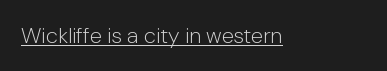
The image shows 22 px text type, upright; set normal letter spacing, underlined.
